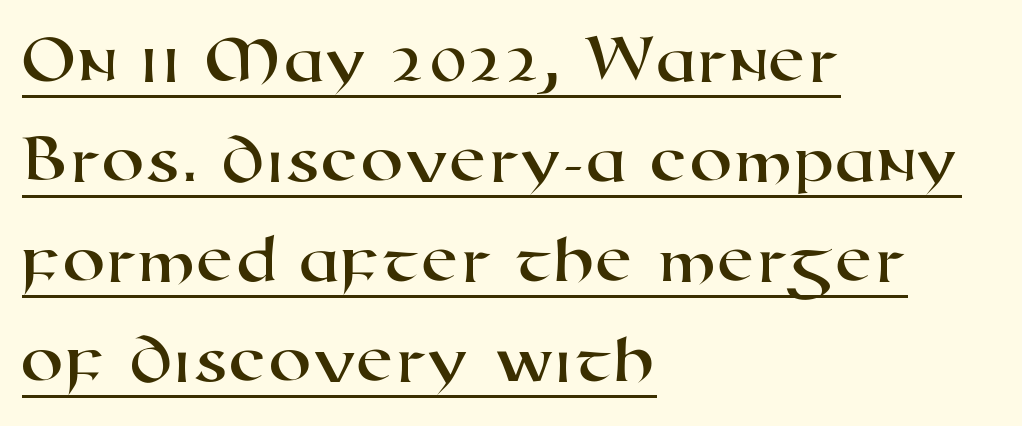
{"serif": "no", "width": "wide", "stroke_contrast": "high", "x_height": "medium", "monospaced": "no", "underline": "yes", "align": "left", "line_spacing": "normal", "line_spacing_ratio": 1.45, "letter_spacing": "normal", "letter_spacing_em": 0.0, "glyph_px": 69}
